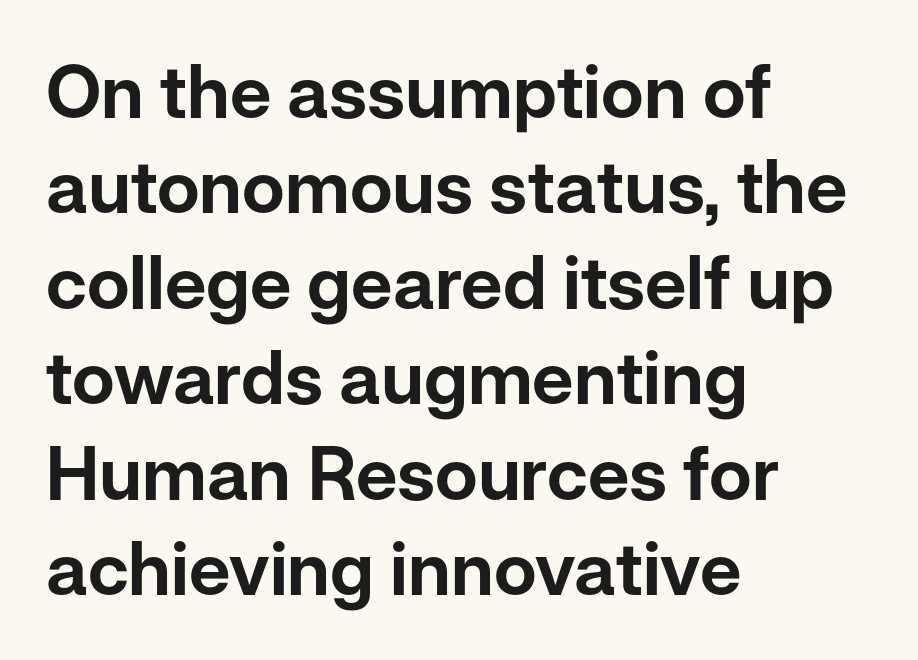
Q: Is the text italic (slanted)? A: No, it is upright.
Q: Is the typeface a serif or a sans-serif typeface? A: Sans-serif.
Q: Is the text underlined? A: No.
Q: How is the paragraph aligned? A: Left-aligned.
Q: Is the spacing between letters normal or unusually wide? A: Normal.
Q: Is the spacing between lines tight, normal or loose? A: Normal.
Q: Width (condensed, normal, or wide)? A: Normal.
Q: Stroke contrast? A: Low.
Q: x-height? A: Medium.
Q: Monospaced? A: No.
